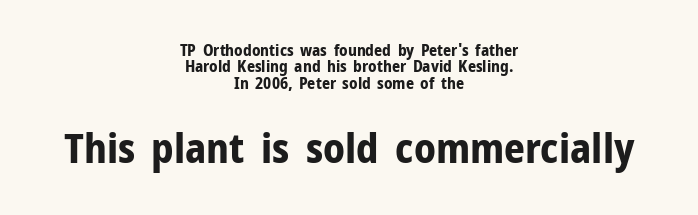
The image shows 41 px bold sans-serif type, upright; set centered, tight line spacing (1.02x), normal letter spacing, not underlined; the second (bottom) block is 2.56x larger; low stroke contrast and a medium x-height.
